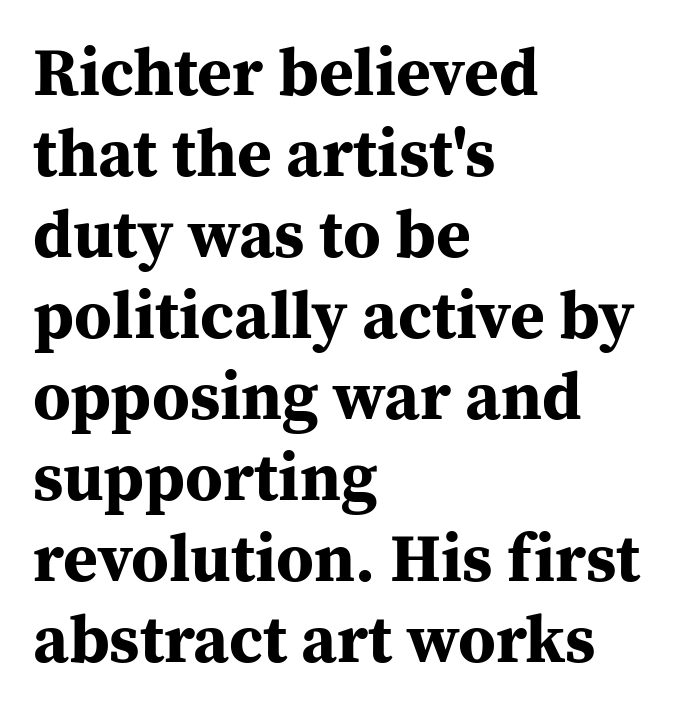
Q: Is the text bold? A: Yes.
Q: Is the text italic (slanted)? A: No, it is upright.
Q: Is the typeface a serif or a sans-serif typeface? A: Serif.
Q: Is the text underlined? A: No.
Q: How is the paragraph aligned? A: Left-aligned.
Q: Is the spacing between letters normal or unusually wide? A: Normal.
Q: Width (condensed, normal, or wide)? A: Normal.
Q: Stroke contrast? A: Medium.
Q: x-height? A: Medium.
Q: Monospaced? A: No.
